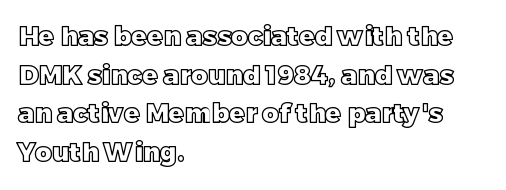
The image shows 26 px text type, upright; set left-aligned, normal line spacing (1.49x), normal letter spacing, not underlined.
